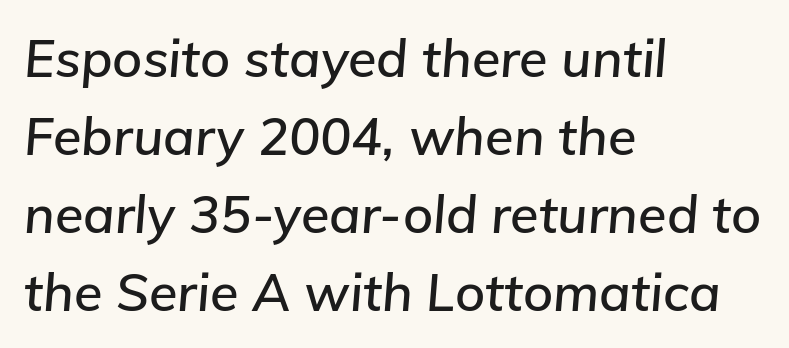
The image shows 52 px text type, italic (leaning right); set left-aligned, normal line spacing (1.5x), normal letter spacing, not underlined; low stroke contrast and a medium x-height.
